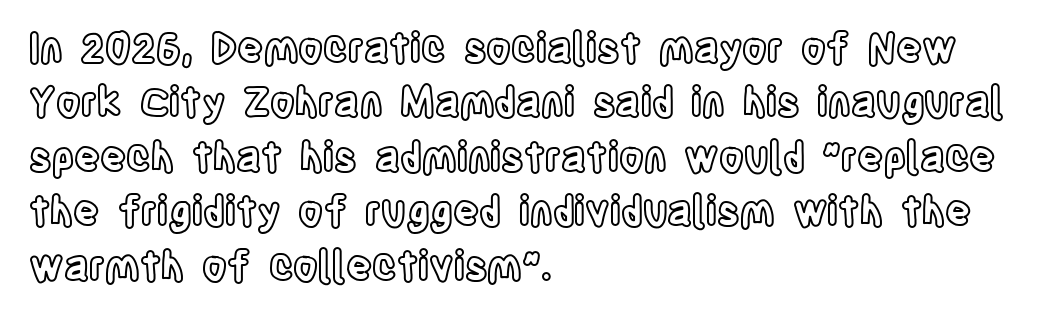
Posture: vertical. Only glyphs here, with clear space below each row. Proportional: the letters do not fall into vertical columns. How are the letters spaced? Ordinarily, with no added tracking.
